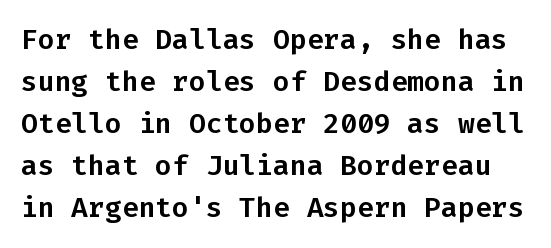
{"serif": "no", "italic": "no", "width": "normal", "stroke_contrast": "low", "x_height": "medium", "monospaced": "yes", "underline": "no", "line_spacing": "normal", "line_spacing_ratio": 1.5, "letter_spacing": "normal", "letter_spacing_em": 0.0, "glyph_px": 28}
